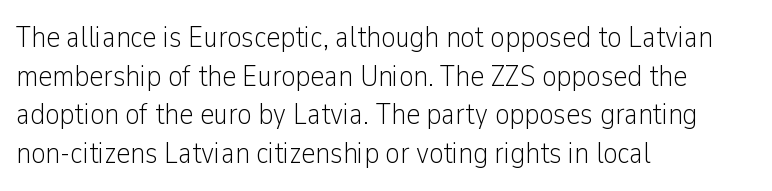
Inter-character spacing is left at the font's built-in metrics. Every row of glyphs begins at an identical x-position on the left. The strokes are not fattened; the text isn't bold. You could not count columns in this text — the font is proportionally spaced. Evenly set lines give the paragraph a standard silhouette. Underlining? Definitely not there.
